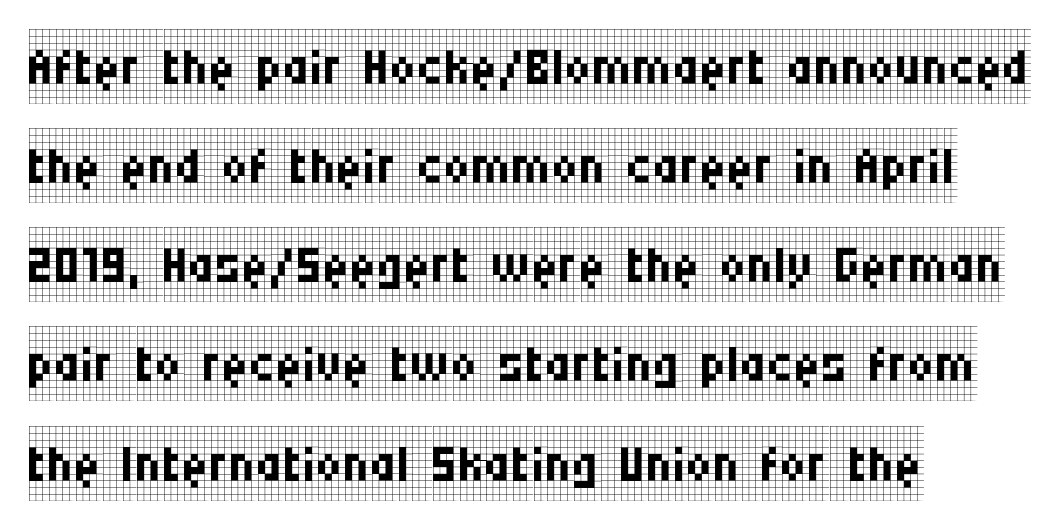
Visually the block forms a straight wall on the left and a jagged coastline on the right. Spacing verdict: proportional, widths tailored to each character. The typeface has the unassuming heft of standard copy or less. If you measured baseline to baseline, you'd find a middling distance.
